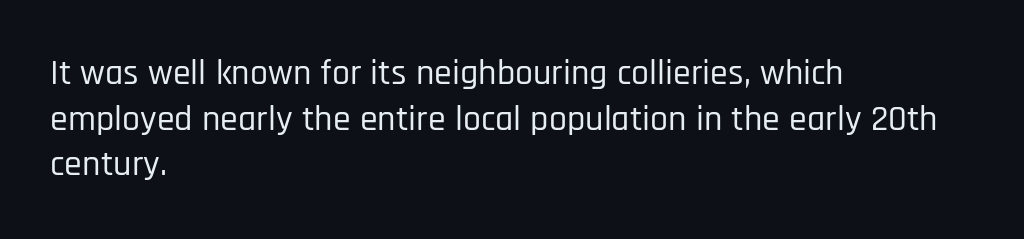
Q: Is the text italic (slanted)? A: No, it is upright.
Q: Is the typeface a serif or a sans-serif typeface? A: Sans-serif.
Q: Is the text underlined? A: No.
Q: How is the paragraph aligned? A: Left-aligned.
Q: Is the spacing between letters normal or unusually wide? A: Normal.
Q: Is the spacing between lines tight, normal or loose? A: Normal.
Q: Width (condensed, normal, or wide)? A: Condensed.
Q: Stroke contrast? A: Low.
Q: x-height? A: Large.
Q: Monospaced? A: No.
